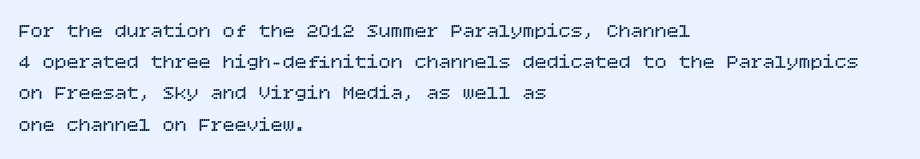
Between one letter and the next there's only the usual sliver of space. Letters rest on an invisible, unmarked baseline. Does the copy run flush right? No — it runs flush left. Nothing heavy about these letters — not bold at all.
